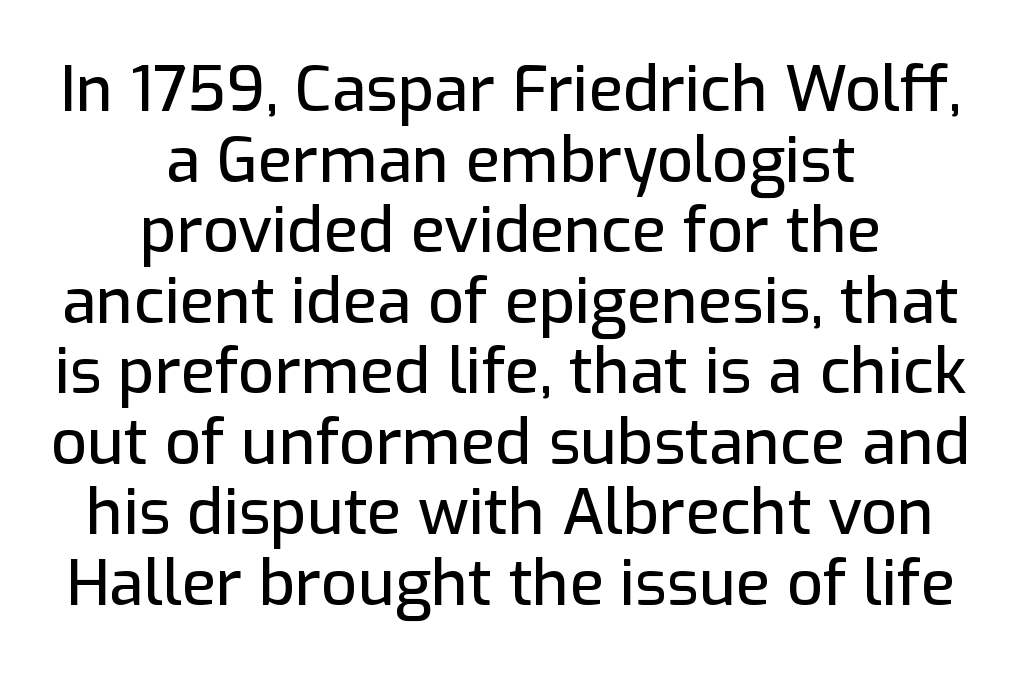
Q: Is the text italic (slanted)? A: No, it is upright.
Q: Is the typeface a serif or a sans-serif typeface? A: Sans-serif.
Q: Is the text underlined? A: No.
Q: How is the paragraph aligned? A: Centered.
Q: Is the spacing between letters normal or unusually wide? A: Normal.
Q: Is the spacing between lines tight, normal or loose? A: Tight.
Q: Width (condensed, normal, or wide)? A: Normal.
Q: Stroke contrast? A: Low.
Q: x-height? A: Medium.
Q: Monospaced? A: No.
